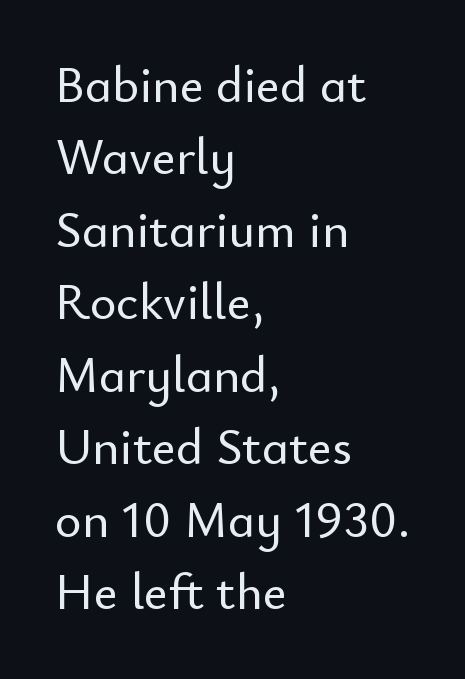
Q: Is the text italic (slanted)? A: No, it is upright.
Q: Is the typeface a serif or a sans-serif typeface? A: Sans-serif.
Q: Is the text underlined? A: No.
Q: How is the paragraph aligned? A: Left-aligned.
Q: Is the spacing between letters normal or unusually wide? A: Normal.
Q: Is the spacing between lines tight, normal or loose? A: Normal.
Q: Width (condensed, normal, or wide)? A: Normal.
Q: Stroke contrast? A: Low.
Q: x-height? A: Small.
Q: Monospaced? A: No.
